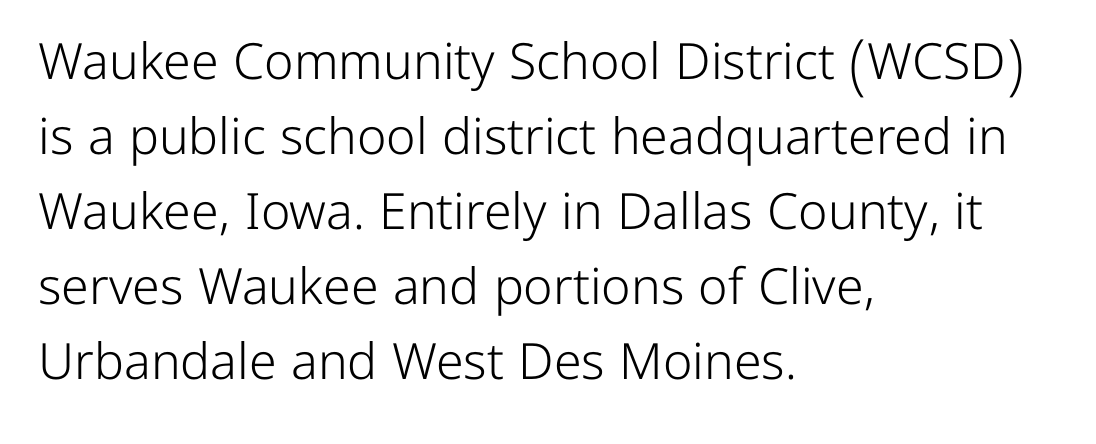
Words float on clear page, feet unadorned. One glance says typical: line gaps are just what's usual. The typography opts for an upright posture over an oblique one. These lines keep a tight, regular rhythm from letter to letter. Weight: regular or lighter. Unlike a traditional serif, this face leaves its strokes unadorned.
